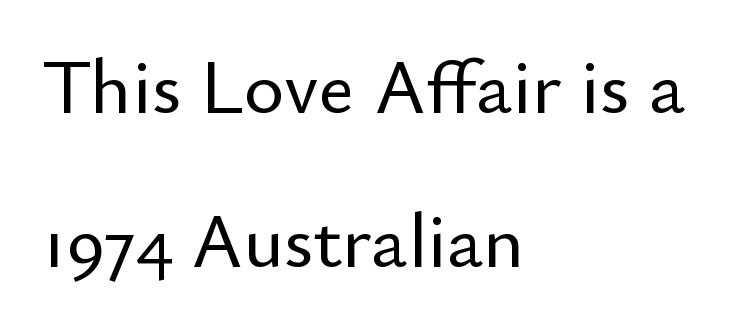
Q: Is the text italic (slanted)? A: No, it is upright.
Q: Is the typeface a serif or a sans-serif typeface? A: Sans-serif.
Q: Is the text underlined? A: No.
Q: How is the paragraph aligned? A: Left-aligned.
Q: Is the spacing between letters normal or unusually wide? A: Normal.
Q: Is the spacing between lines tight, normal or loose? A: Loose.
Q: Width (condensed, normal, or wide)? A: Normal.
Q: Stroke contrast? A: Low.
Q: x-height? A: Small.
Q: Monospaced? A: No.
